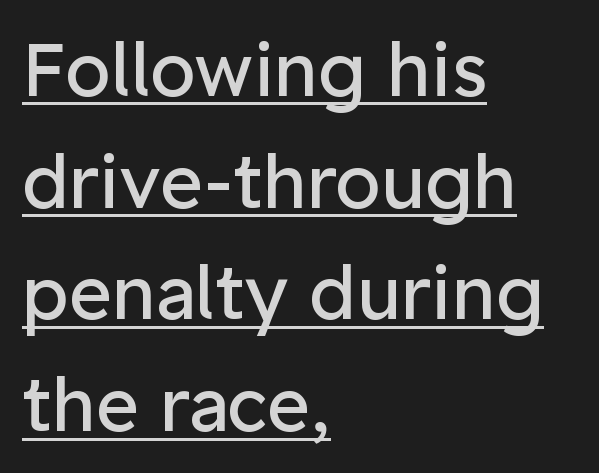
The image shows 74 px regular-weight sans-serif type, upright; set left-aligned, normal line spacing (1.51x), normal letter spacing, underlined; low stroke contrast and a medium x-height.
